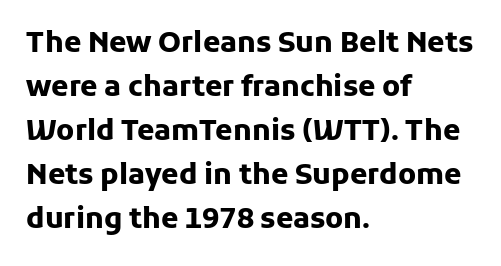
The image shows 28 px heavy sans-serif type, upright; set left-aligned, normal line spacing (1.57x), normal letter spacing, not underlined; low stroke contrast and a medium x-height.
